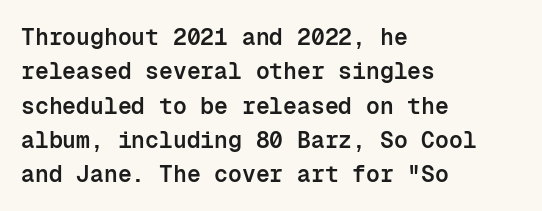
The image shows 23 px text type, upright; set left-aligned, normal line spacing (1.49x), normal letter spacing, not underlined.
